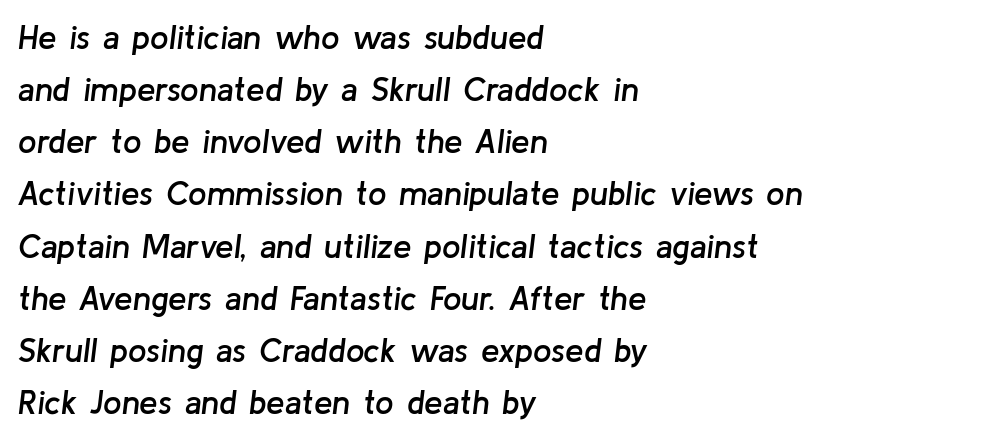
Slant detected: the letters are inclined. Emphasis by weight is partial: semibold. Looks like regular typesetting: each glyph gets only the width it needs. The passage shown is not underscored anywhere. Letter spacing: default. What's the leading like? Ordinary, nothing unusual.
